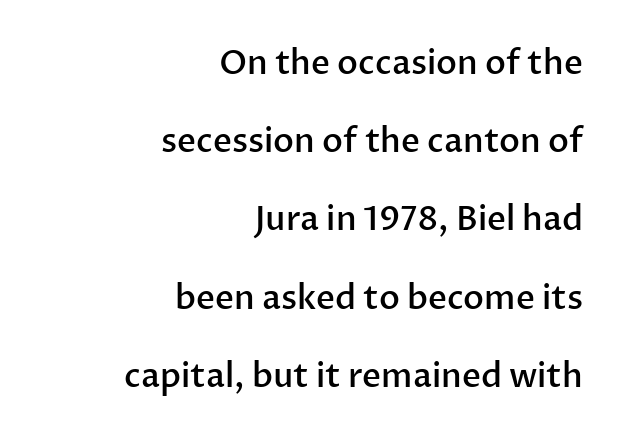
The image shows 33 px semibold sans-serif type, upright; set right-aligned, loose line spacing (2.37x), normal letter spacing, not underlined; low stroke contrast and a medium x-height.
